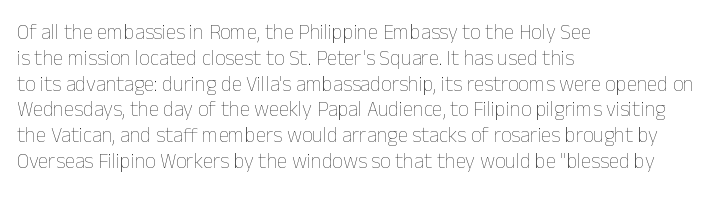
Q: Is the text bold? A: No.
Q: Is the text italic (slanted)? A: No, it is upright.
Q: Is the text underlined? A: No.
Q: How is the paragraph aligned? A: Left-aligned.
Q: Is the spacing between letters normal or unusually wide? A: Normal.
